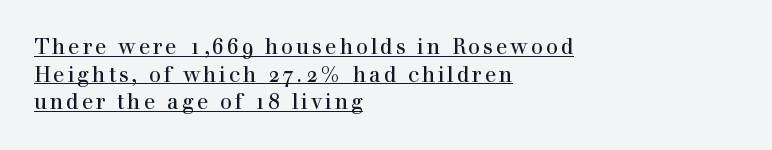
{"italic": "no", "underline": "yes", "align": "left", "line_spacing": "normal", "line_spacing_ratio": 1.32, "glyph_px": 21}
